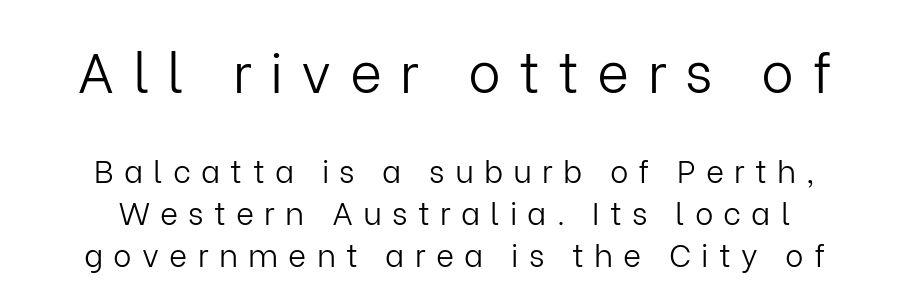
Q: Is the text bold? A: No.
Q: Is the text italic (slanted)? A: No, it is upright.
Q: Is the typeface a serif or a sans-serif typeface? A: Sans-serif.
Q: Is the text underlined? A: No.
Q: How is the paragraph aligned? A: Centered.
Q: Is the spacing between letters normal or unusually wide? A: Unusually wide.
Q: Is the spacing between lines tight, normal or loose? A: Normal.
Q: Which block of text is set in a larger size, the first (top) or the second (bottom)? A: The first (top) one.
Q: Width (condensed, normal, or wide)? A: Normal.
Q: Stroke contrast? A: Low.
Q: x-height? A: Medium.
Q: Monospaced? A: No.
